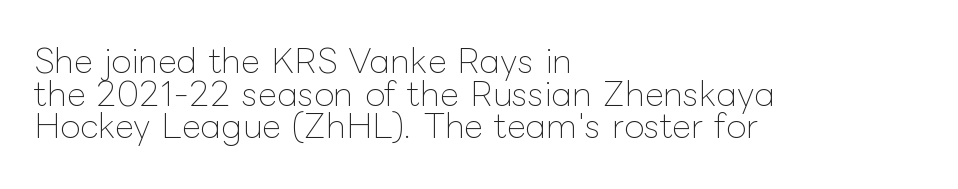
Posture: vertical. Left-aligned paragraph, ragged on the right. Check the space under the baseline: it is left empty. The font sits on the lighter half of the weight spectrum, regular included. These lines are rendered in a variable-pitch font.
